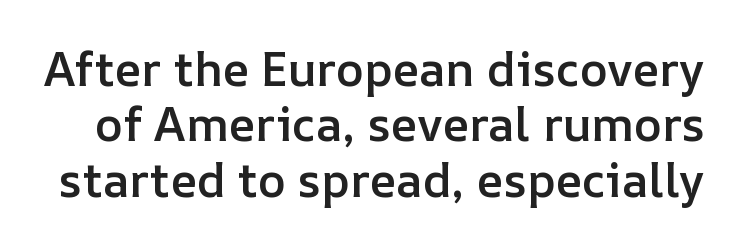
Q: Is the text bold? A: Semi-bold.
Q: Is the text italic (slanted)? A: No, it is upright.
Q: Is the text underlined? A: No.
Q: Is the spacing between letters normal or unusually wide? A: Normal.
Q: Width (condensed, normal, or wide)? A: Normal.
Q: Stroke contrast? A: Low.
Q: x-height? A: Medium.
Q: Monospaced? A: No.
